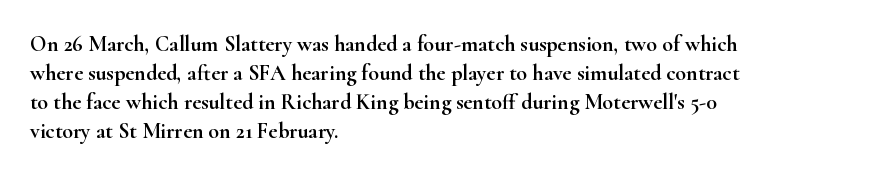
{"italic": "no", "underline": "no", "align": "left", "line_spacing": "normal", "line_spacing_ratio": 1.32, "letter_spacing": "normal", "letter_spacing_em": 0.0, "glyph_px": 22}
